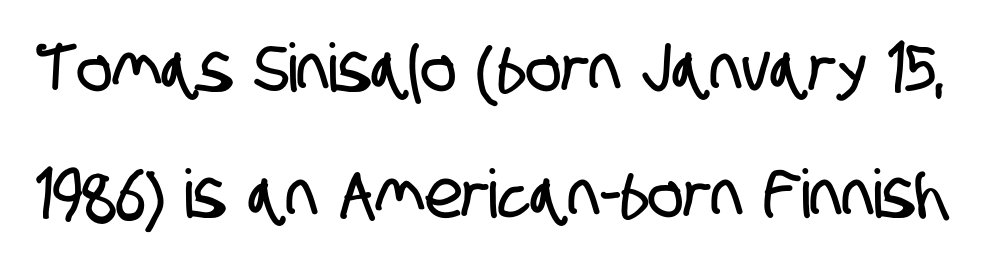
The image shows 67 px condensed sans-serif type; set line spacing 1.88x, normal letter spacing, not underlined; low stroke contrast and a large x-height.
